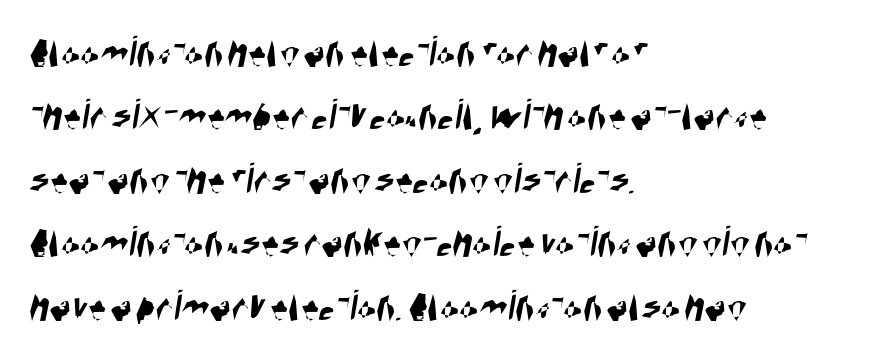
The image shows 45 px condensed sans-serif type; set left-aligned, normal line spacing (1.41x), normal letter spacing, not underlined; high stroke contrast and a large x-height.
